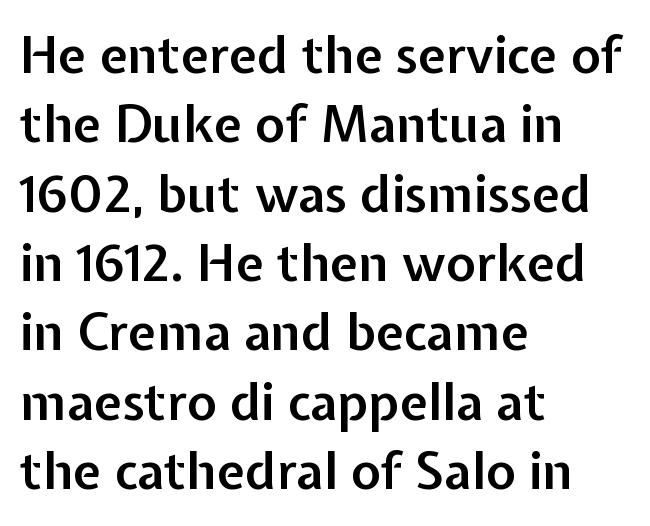
Q: Is the text bold? A: Semi-bold.
Q: Is the text italic (slanted)? A: No, it is upright.
Q: Is the typeface a serif or a sans-serif typeface? A: Sans-serif.
Q: Is the text underlined? A: No.
Q: How is the paragraph aligned? A: Left-aligned.
Q: Is the spacing between letters normal or unusually wide? A: Normal.
Q: Is the spacing between lines tight, normal or loose? A: Normal.
Q: Width (condensed, normal, or wide)? A: Normal.
Q: Stroke contrast? A: Low.
Q: x-height? A: Medium.
Q: Monospaced? A: No.
